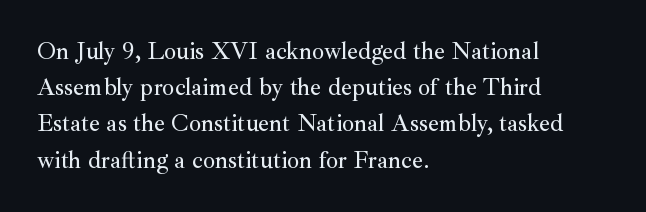
Leading: standard. Ascenders rise straight up at ninety degrees. Nobody drew a line under any word here. Here the glyphs are tracked normally, forming tight word shapes. All the whitespace from short lines collects on the right.
